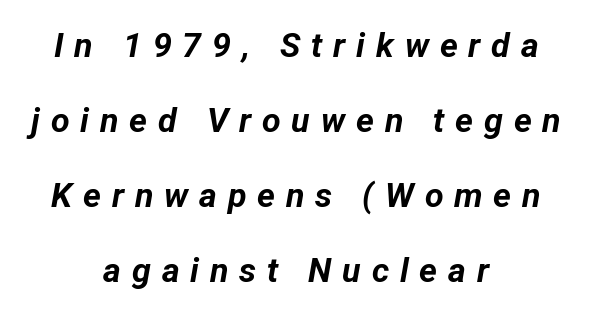
The image shows 34 px bold type, italic (leaning right); set centered, loose line spacing (2.21x), unusually wide letter spacing (+0.32 em), not underlined; low stroke contrast and a medium x-height.
